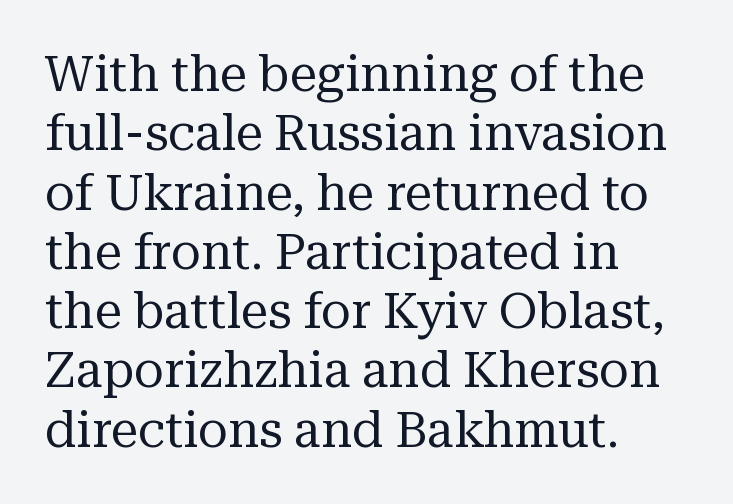
The image shows 49 px regular-weight serif type, upright; set left-aligned, line spacing 1.21x, normal letter spacing, not underlined; medium stroke contrast and a medium x-height.
